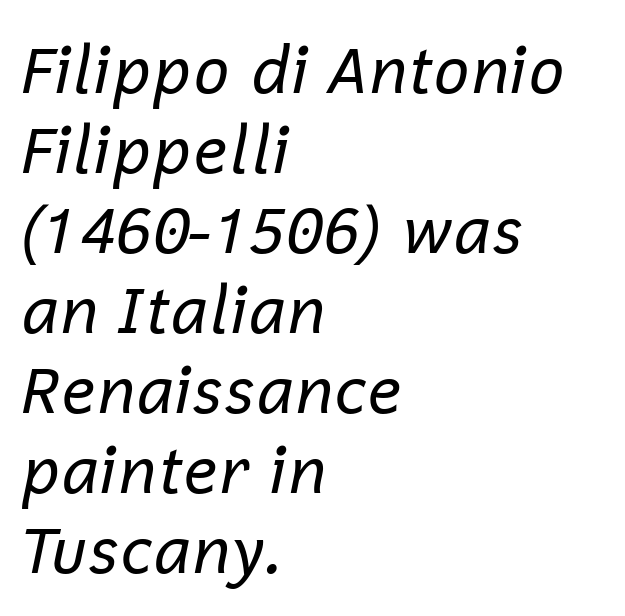
Typeset ragged right — the left edge is the straight one. Vertical spacing — default. You could call the tracking neutral — neither tight nor loose. Rule under the text: the space is simply empty.
